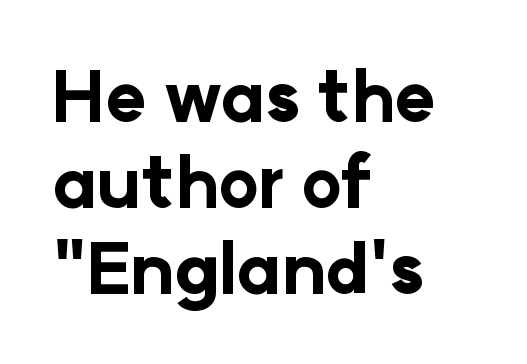
Q: Is the text bold? A: Yes.
Q: Is the text italic (slanted)? A: No, it is upright.
Q: Is the typeface a serif or a sans-serif typeface? A: Sans-serif.
Q: Is the text underlined? A: No.
Q: How is the paragraph aligned? A: Left-aligned.
Q: Is the spacing between letters normal or unusually wide? A: Normal.
Q: Is the spacing between lines tight, normal or loose? A: Normal.
Q: Width (condensed, normal, or wide)? A: Normal.
Q: Stroke contrast? A: Low.
Q: x-height? A: Medium.
Q: Monospaced? A: No.
